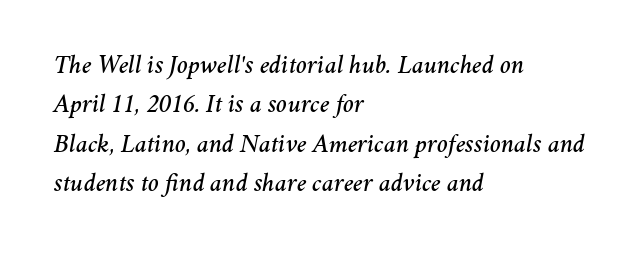
{"italic": "yes", "lean": "right", "slant_degrees": 11, "underline": "no", "align": "left", "line_spacing": "normal", "line_spacing_ratio": 1.51, "letter_spacing": "normal", "letter_spacing_em": 0.0, "glyph_px": 26}
